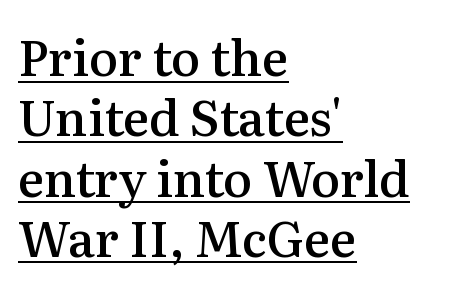
{"serif": "yes", "italic": "no", "bold": "semi", "weight": "semibold", "width": "normal", "stroke_contrast": "medium", "x_height": "medium", "monospaced": "no", "underline": "yes", "align": "left", "line_spacing_ratio": 1.23, "letter_spacing": "normal", "letter_spacing_em": 0.0, "glyph_px": 49}
